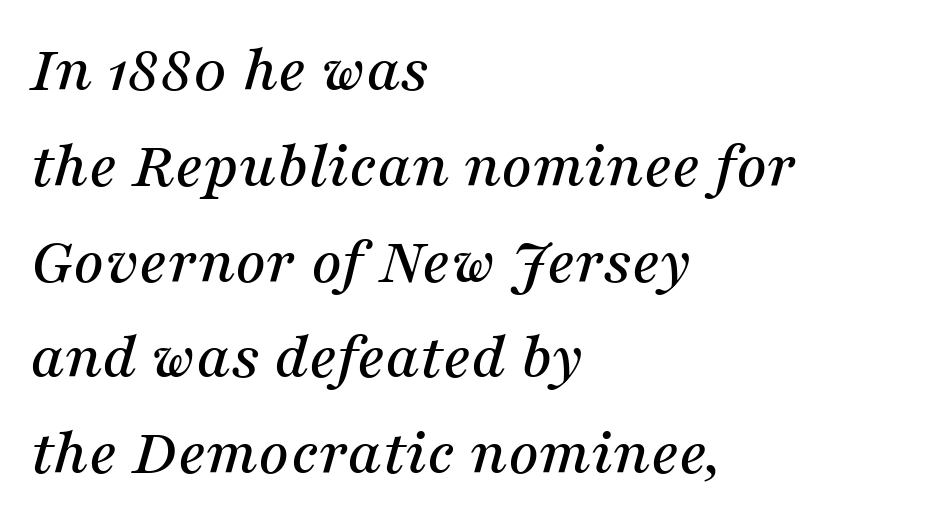
Q: Is the text italic (slanted)? A: Yes, it leans right by about 16 degrees.
Q: Is the typeface a serif or a sans-serif typeface? A: Serif.
Q: Is the text underlined? A: No.
Q: How is the paragraph aligned? A: Left-aligned.
Q: Is the spacing between letters normal or unusually wide? A: Normal.
Q: Is the spacing between lines tight, normal or loose? A: Normal.
Q: Width (condensed, normal, or wide)? A: Normal.
Q: Stroke contrast? A: Medium.
Q: x-height? A: Medium.
Q: Monospaced? A: No.
